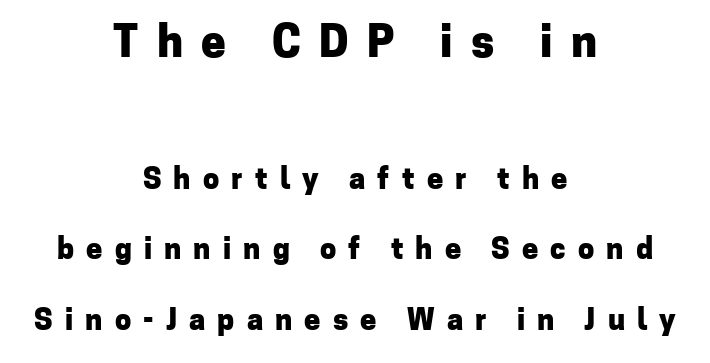
Where is the straight margin? There isn't one; the lines are centered. The type is letterspaced generously, with wide tracking. Character widths vary here, with narrow letters taking less room than wide ones. Does the lettering tilt? It doesn't — this is upright. One glance says open: line gaps are wider than usual. These words are printed bold, with thick strokes throughout.
